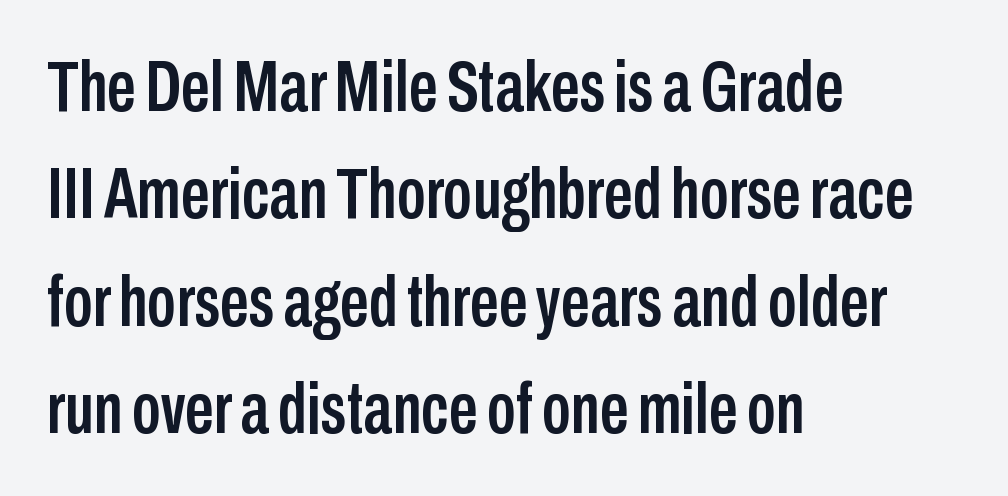
The image shows 72 px condensed sans-serif type, upright; set left-aligned, normal line spacing (1.49x), normal letter spacing, not underlined; low stroke contrast and a medium x-height.
